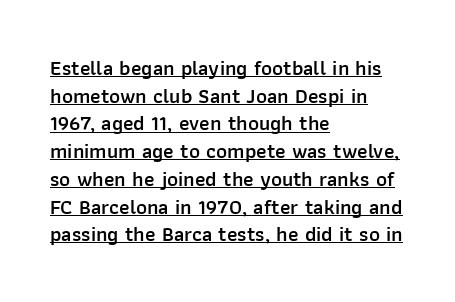
Evenly set lines give the paragraph a standard silhouette. A typesetter would mark this as roman, not italic. These lines stack with their left ends in a neat column. Strokes here are thickened, but only to semibold level. Words appear dense and cohesive because spacing is normal. Glance below the letters and you will spot a drawn line.
